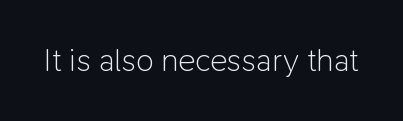
{"serif": "no", "italic": "no", "bold": "no", "weight": "light", "width": "normal", "stroke_contrast": "low", "x_height": "medium", "monospaced": "no", "underline": "no", "letter_spacing": "normal", "letter_spacing_em": 0.0, "glyph_px": 32}
